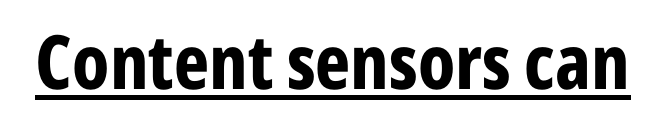
{"serif": "no", "italic": "no", "bold": "yes", "weight": "bold", "width": "condensed", "stroke_contrast": "low", "x_height": "medium", "monospaced": "no", "underline": "yes", "letter_spacing": "normal", "letter_spacing_em": 0.0, "glyph_px": 75}
